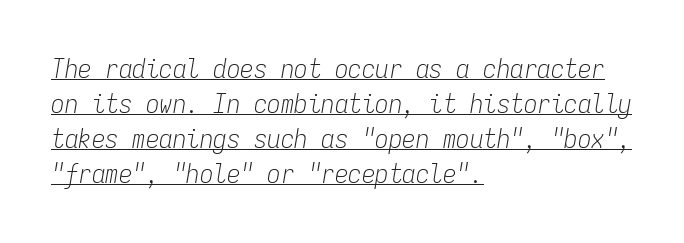
Q: Is the text bold? A: No.
Q: Is the text italic (slanted)? A: Yes, it leans right by about 9 degrees.
Q: Is the text underlined? A: Yes.
Q: How is the paragraph aligned? A: Left-aligned.
Q: Is the spacing between letters normal or unusually wide? A: Normal.
Q: Is the spacing between lines tight, normal or loose? A: Normal.
